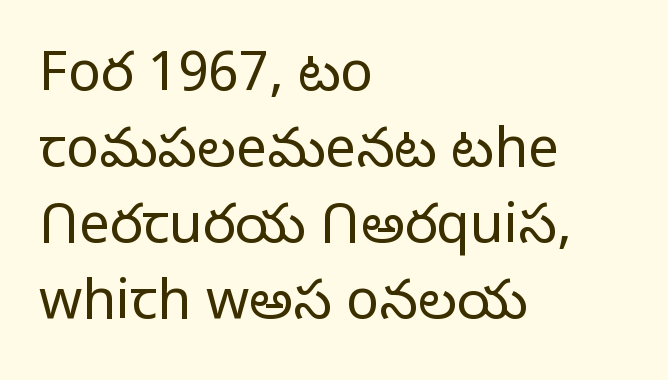
Q: Is the text bold? A: No.
Q: Is the text italic (slanted)? A: No, it is upright.
Q: Is the typeface a serif or a sans-serif typeface? A: Sans-serif.
Q: Is the text underlined? A: No.
Q: How is the paragraph aligned? A: Left-aligned.
Q: Is the spacing between letters normal or unusually wide? A: Normal.
Q: Is the spacing between lines tight, normal or loose? A: Normal.
Q: Width (condensed, normal, or wide)? A: Normal.
Q: Stroke contrast? A: Low.
Q: x-height? A: Medium.
Q: Monospaced? A: No.
